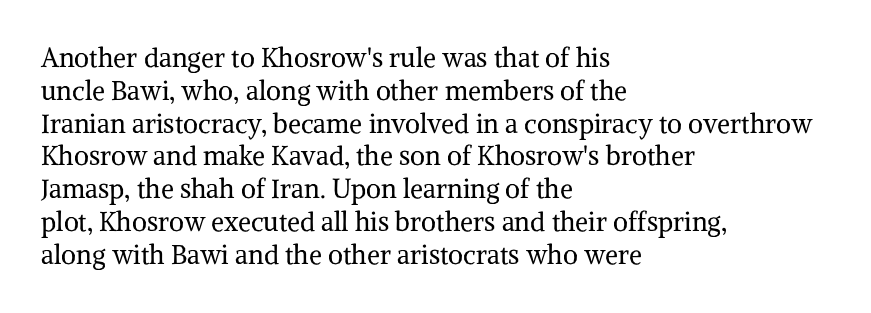
{"italic": "no", "bold": "no", "underline": "no", "align": "left", "line_spacing": "normal", "line_spacing_ratio": 1.26, "letter_spacing": "normal", "letter_spacing_em": 0.0, "glyph_px": 26}
